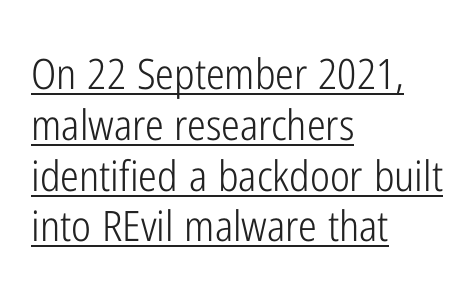
Is there any slant? The stems are plumb. The letters sit at their default tracking, neither squeezed nor spread. Heft: none added — not bold. A student would call this left alignment; a typographer would say flush left, rag right.
